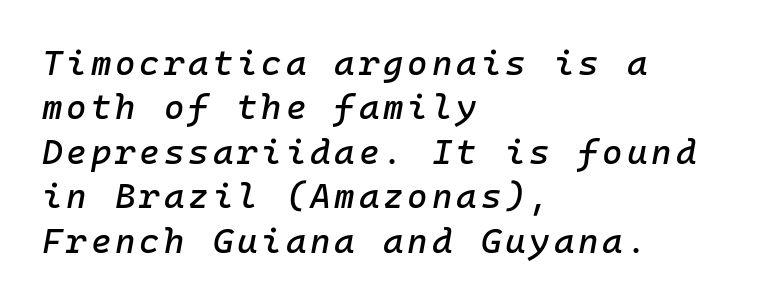
The image shows 35 px text type, italic (leaning right), monospaced; set left-aligned, normal line spacing (1.27x), not underlined; low stroke contrast and a medium x-height.
